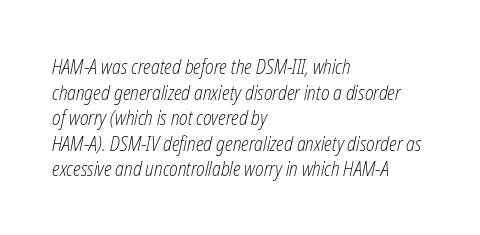
This rendering leaves character spacing at its baseline value. These lines stack with their left ends in a neat column. Notice how the stems are inclined rather than vertical — that's the hallmark of italics. A clean baseline with only descenders dipping below it.
